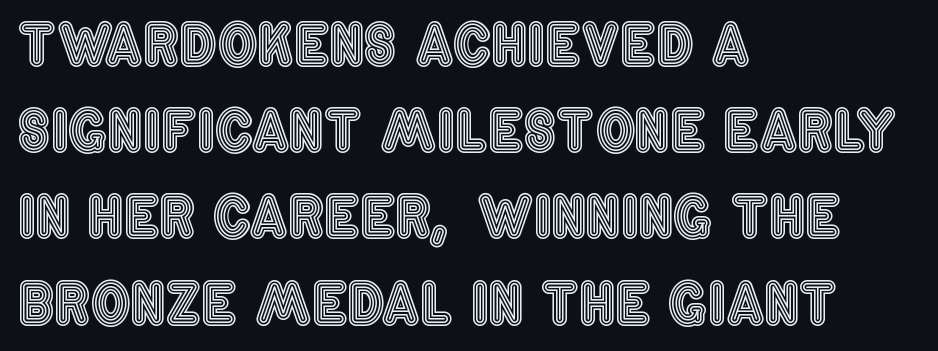
Q: Is the text italic (slanted)? A: No, it is upright.
Q: Is the text underlined? A: No.
Q: How is the paragraph aligned? A: Left-aligned.
Q: Is the spacing between letters normal or unusually wide? A: Normal.
Q: Is the spacing between lines tight, normal or loose? A: Normal.
Q: Width (condensed, normal, or wide)? A: Condensed.
Q: x-height? A: Large.
Q: Monospaced? A: No.
